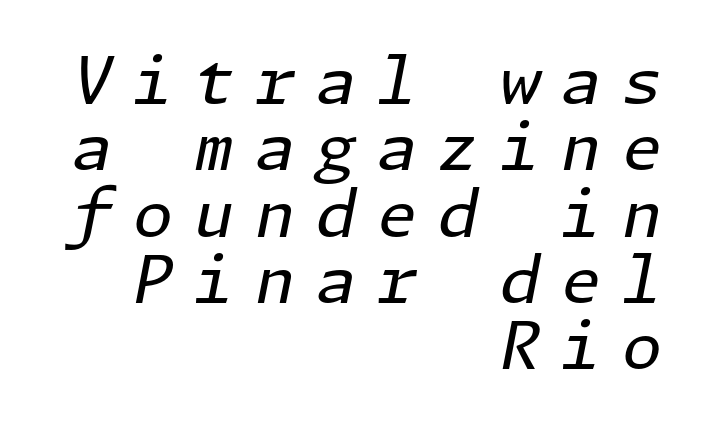
The image shows 65 px regular-weight type, italic (leaning right); set right-aligned, tight line spacing (1.02x), unusually wide letter spacing (+0.32 em), not underlined; low stroke contrast and a medium x-height.
